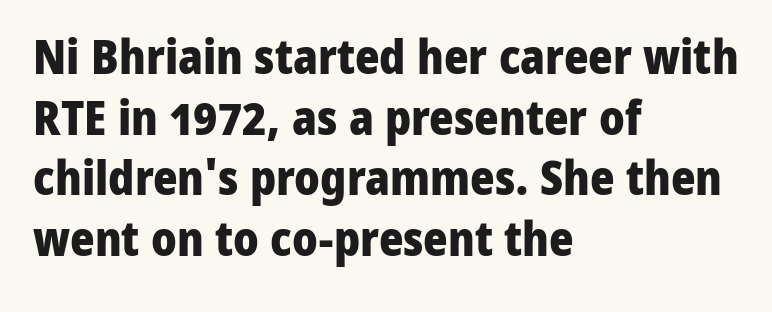
You could call the tracking neutral — neither tight nor loose. The lines are quadded left. Examine the stroke ends and you'll find no serifs. In terms of posture, this sample is upright.
